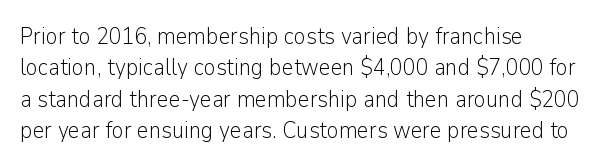
The image shows 23 px text type, upright; set left-aligned, normal line spacing (1.36x), normal letter spacing, not underlined.
